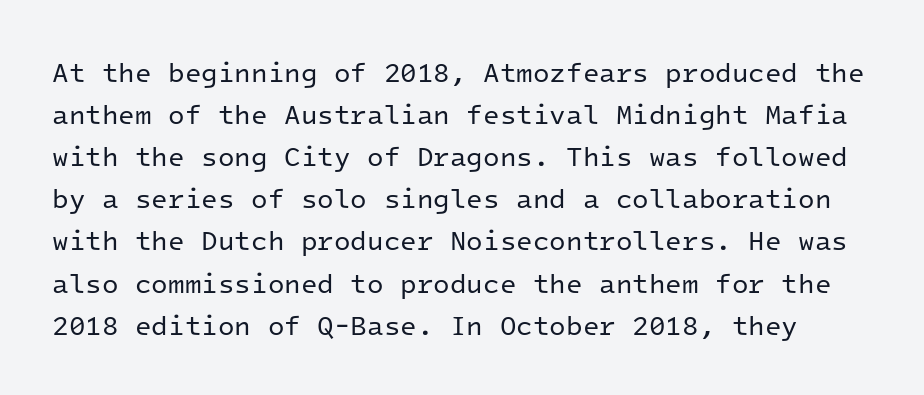
Q: Is the text bold? A: No.
Q: Is the text italic (slanted)? A: No, it is upright.
Q: Is the text underlined? A: No.
Q: Is the spacing between letters normal or unusually wide? A: Normal.
Q: Is the spacing between lines tight, normal or loose? A: Normal.
